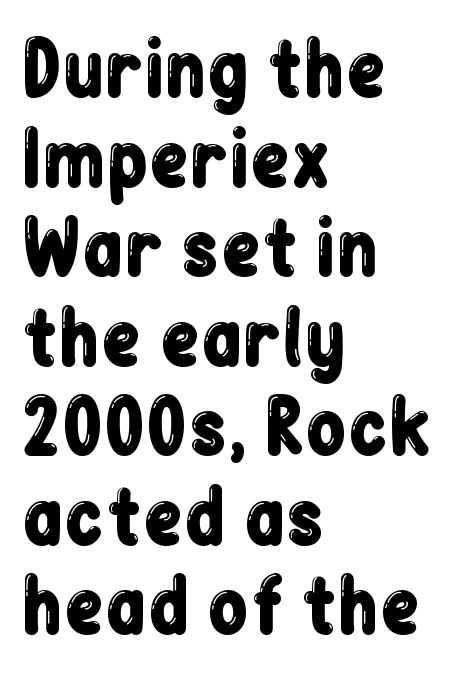
The glyphs in this specimen are sans serif. The lines are quadded left. You could not count columns in this text — the font is proportionally spaced. Any mark beneath the type? The region is blank.
